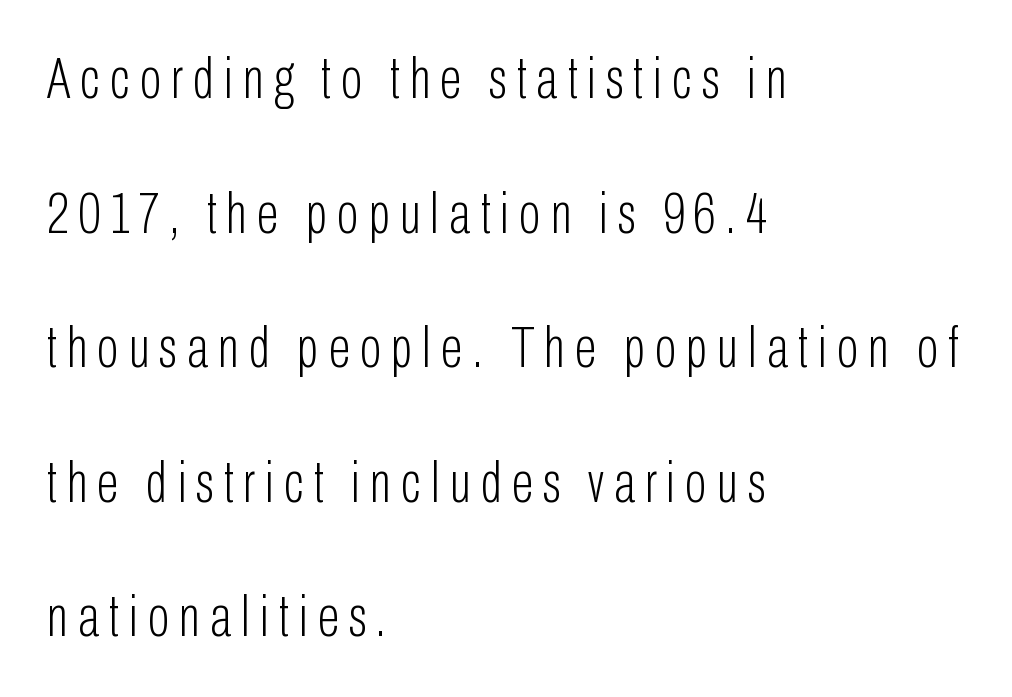
Is the block centered? No — it sits flush against the left margin. No word sits above an underline. This sample uses a sans-serif face. Proportional: the letters do not fall into vertical columns. Weight class: somewhere from thin through regular.
